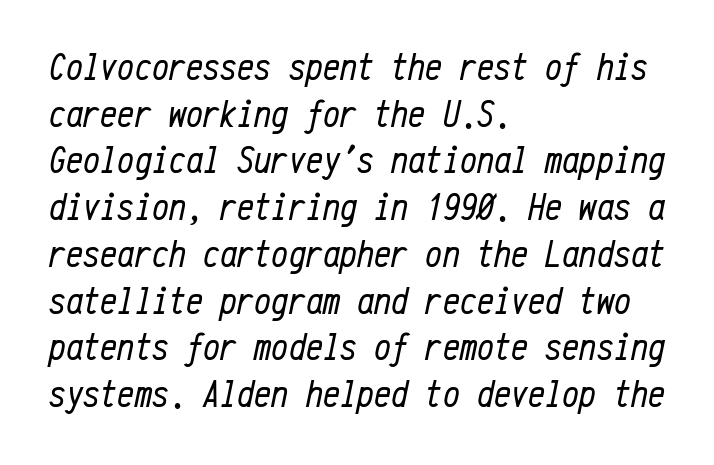
Reading down the block, your eye returns to a fixed left position each line. Compared with a typical body face, this is equally light or lighter still. Do the characters align in a grid? Yes, the font is monospaced. An italicized treatment has been applied to the whole sample.
